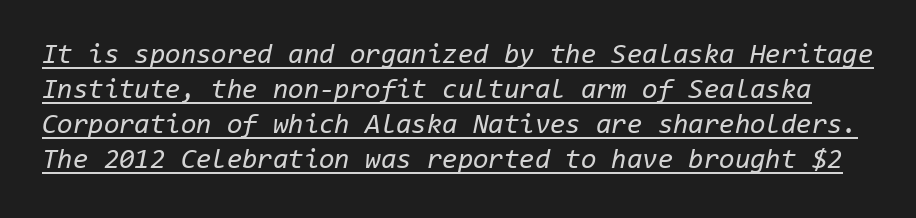
The rendering uses typewriter-style spacing with identical character cells. The rendering applies a slant to the glyphs. Students, observe the line beneath the letters — that is underlining. Interline gaps are of average width in this sample. No chunkiness to these letters — they're not bold. Honestly, the letter spacing is just normal — you wouldn't notice it.
